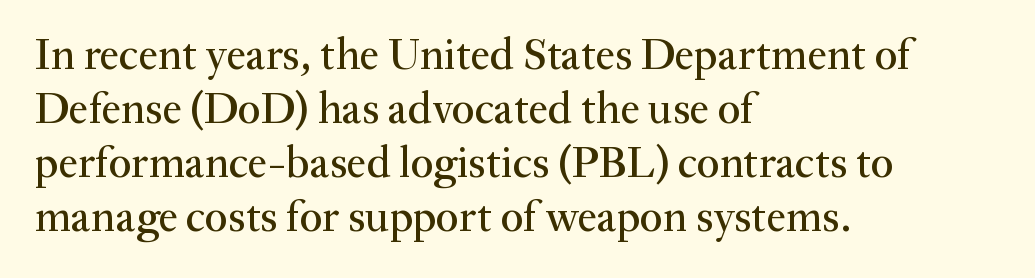
{"serif": "yes", "italic": "no", "width": "normal", "stroke_contrast": "medium", "x_height": "small", "monospaced": "no", "underline": "no", "align": "left", "line_spacing_ratio": 1.23, "letter_spacing": "normal", "letter_spacing_em": 0.0, "glyph_px": 44}
